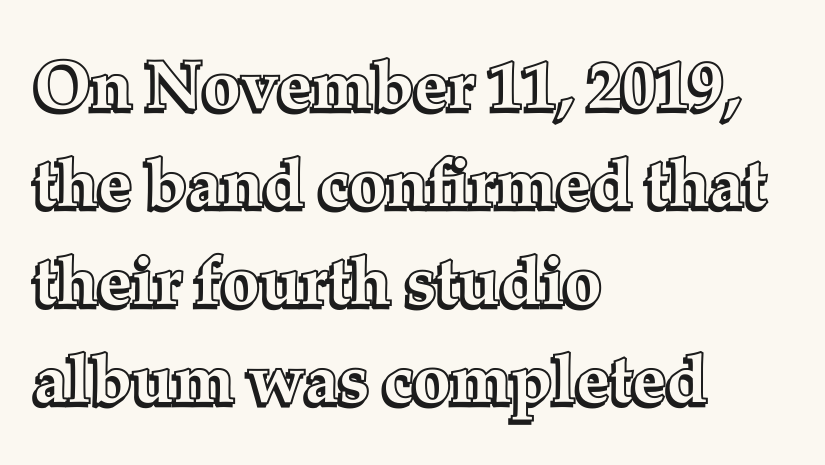
{"italic": "no", "width": "normal", "x_height": "medium", "monospaced": "no", "underline": "no", "align": "left", "line_spacing": "normal", "line_spacing_ratio": 1.44, "letter_spacing": "normal", "letter_spacing_em": 0.0, "glyph_px": 68}
